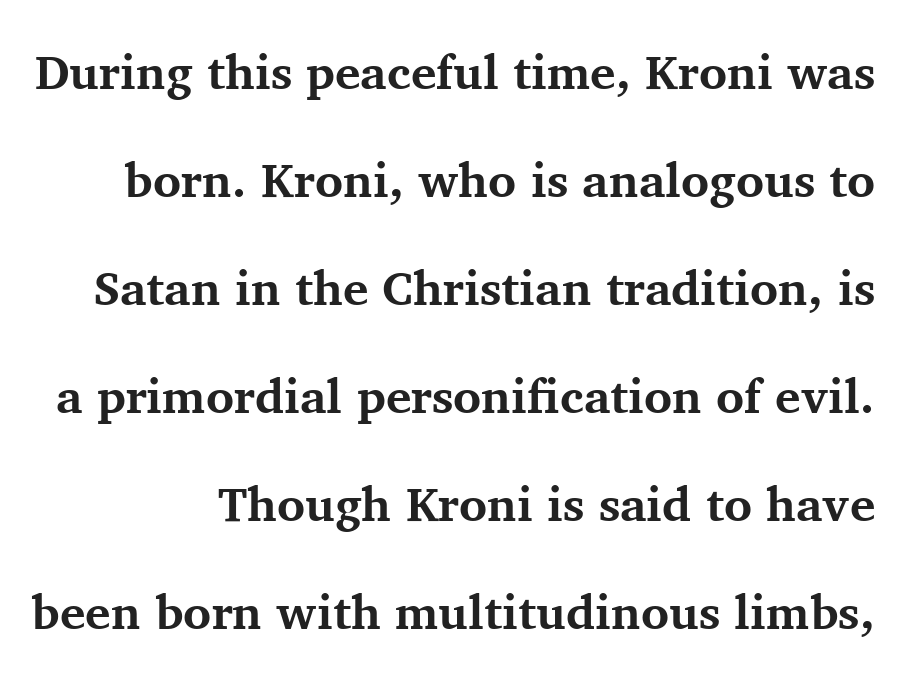
{"serif": "yes", "italic": "no", "bold": "yes", "weight": "bold", "width": "normal", "stroke_contrast": "medium", "x_height": "medium", "monospaced": "no", "underline": "no", "line_spacing": "loose", "line_spacing_ratio": 2.25, "letter_spacing": "normal", "letter_spacing_em": 0.0, "glyph_px": 48}
